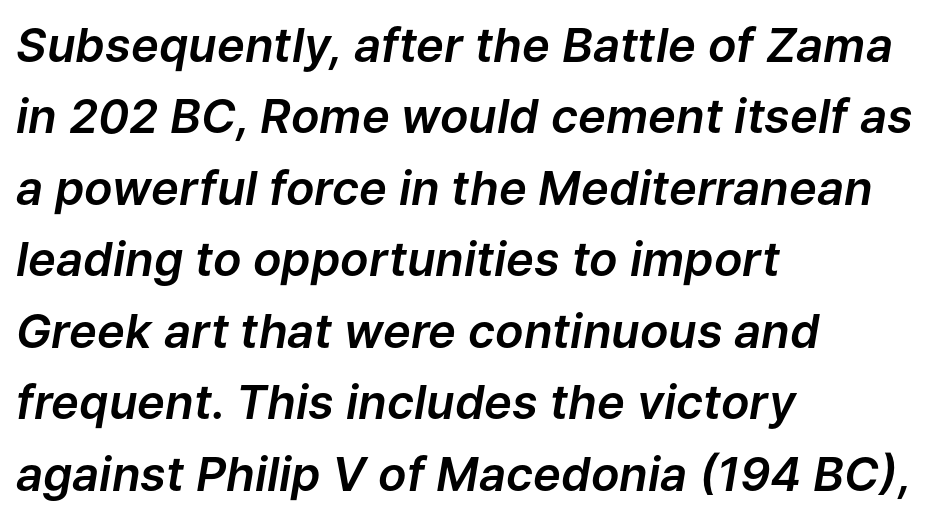
Is this a fixed-width face? No — the glyphs have proportional, varying widths. Short and long lines alike share a common starting point at left. The lettering tilts uniformly, giving the passage an italic look. Glance below the letters and you will spot only blank space. The passage shown has conventional tracking throughout.
